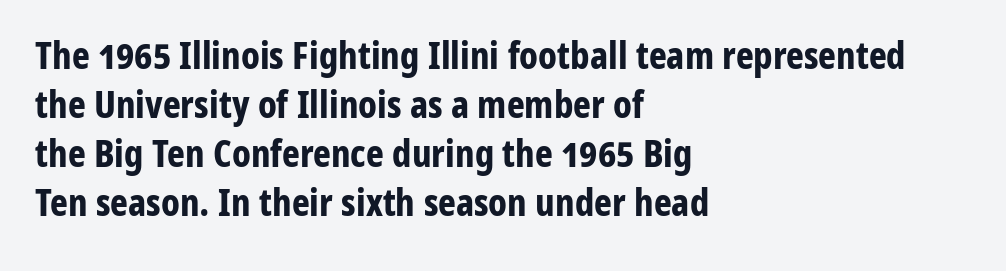
The image shows 38 px bold, condensed sans-serif type, upright; set left-aligned, normal line spacing (1.29x), normal letter spacing, not underlined; low stroke contrast and a medium x-height.
